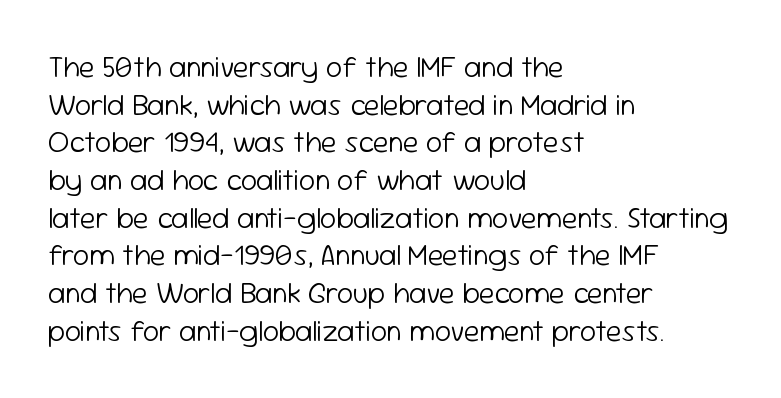
Typographically, this falls in the sans-serif category. The space beneath each line is pristine and unruled. Spacing verdict: proportional, widths tailored to each character. The lines in this sample share a left origin and differ only in where they stop. The letters stand straight up with perfectly vertical stems.
